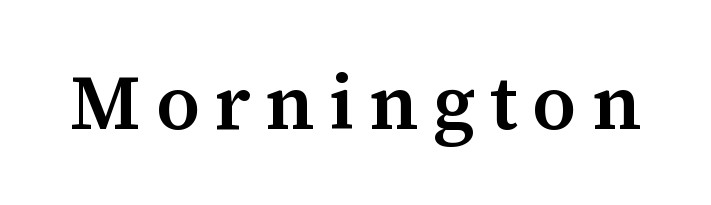
This is roman type, the default non-slanted kind. The glyphs have the mass of a demibold cut, below bold. Descender tails drop into unmarked territory. Is this a fixed-width face? No — the glyphs have proportional, varying widths.
